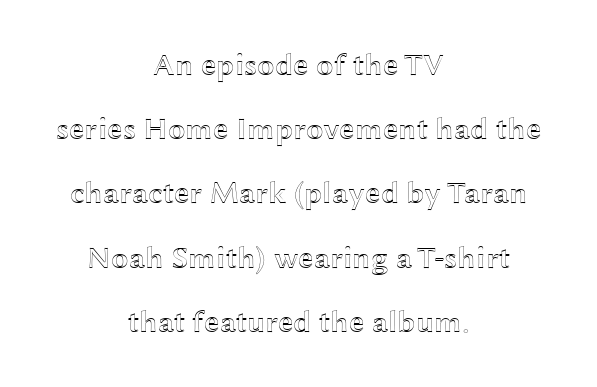
Every character sits straight up, as roman type does. Glyph-to-glyph distance matches everyday printed text. A typesetter would call this leading open, well beyond the default. Each letter keeps its own natural width here, so spacing adapts to shape. The paragraph shown floats in the horizontal middle.
